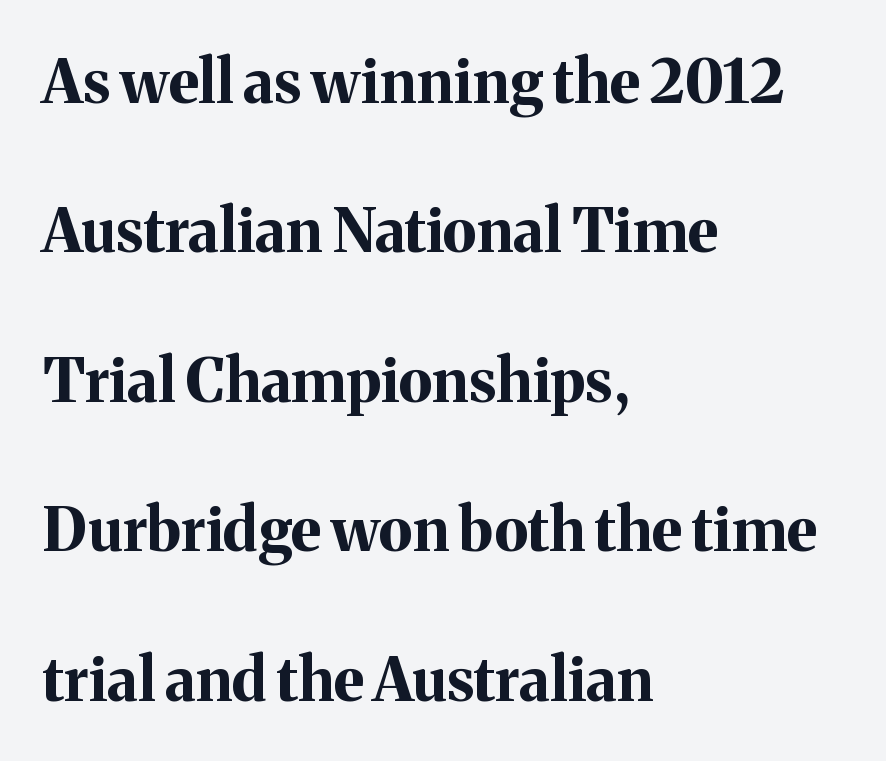
{"serif": "yes", "italic": "no", "bold": "yes", "weight": "bold", "width": "normal", "stroke_contrast": "medium", "x_height": "medium", "monospaced": "no", "underline": "no", "align": "left", "line_spacing": "loose", "line_spacing_ratio": 2.49, "letter_spacing": "normal", "letter_spacing_em": 0.0, "glyph_px": 60}
